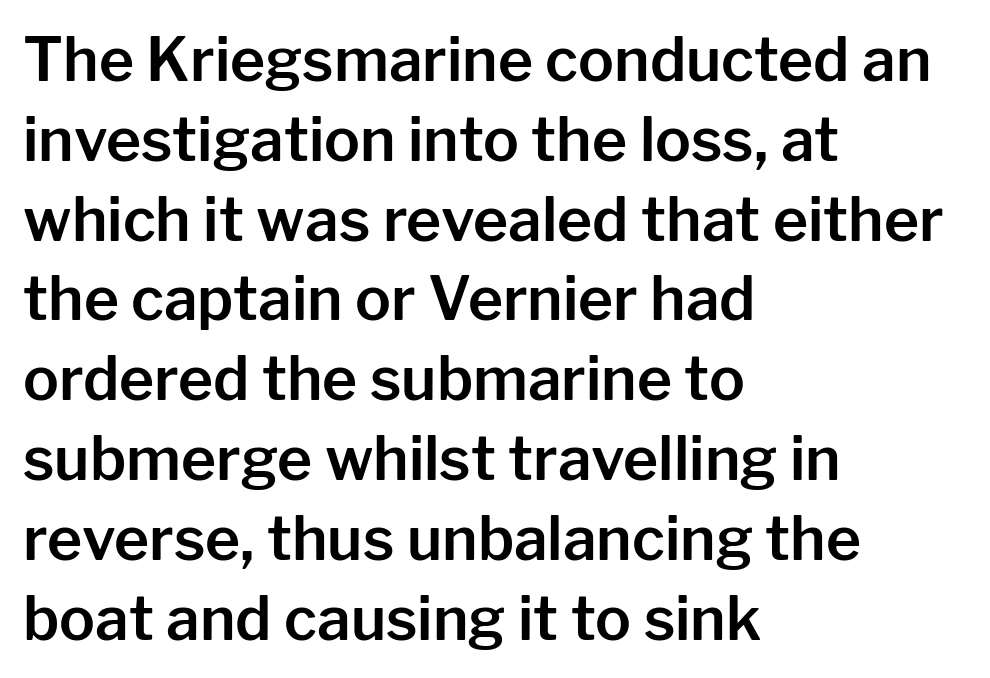
{"serif": "no", "italic": "no", "width": "normal", "stroke_contrast": "low", "x_height": "medium", "monospaced": "no", "underline": "no", "align": "left", "line_spacing": "normal", "line_spacing_ratio": 1.33, "letter_spacing": "normal", "letter_spacing_em": 0.0, "glyph_px": 60}
